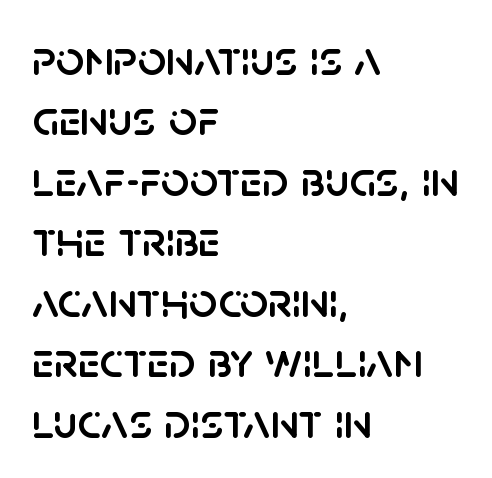
Q: Is the text italic (slanted)? A: No, it is upright.
Q: Is the typeface a serif or a sans-serif typeface? A: Sans-serif.
Q: Is the text underlined? A: No.
Q: How is the paragraph aligned? A: Left-aligned.
Q: Is the spacing between letters normal or unusually wide? A: Normal.
Q: Width (condensed, normal, or wide)? A: Normal.
Q: Stroke contrast? A: Low.
Q: x-height? A: Large.
Q: Monospaced? A: No.
